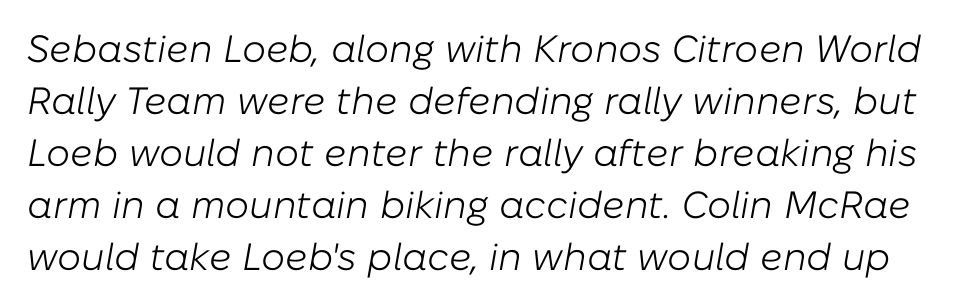
Q: Is the text bold? A: No.
Q: Is the text italic (slanted)? A: Yes, it leans right by about 10 degrees.
Q: Is the text underlined? A: No.
Q: Is the spacing between letters normal or unusually wide? A: Normal.
Q: Is the spacing between lines tight, normal or loose? A: Normal.
Q: Width (condensed, normal, or wide)? A: Normal.
Q: Stroke contrast? A: Low.
Q: x-height? A: Medium.
Q: Monospaced? A: No.
